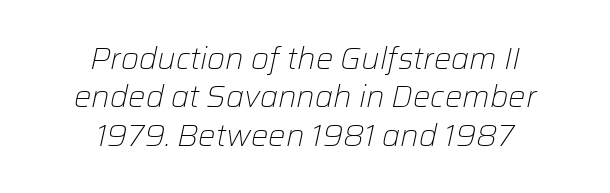
Q: Is the text bold? A: No.
Q: Is the text italic (slanted)? A: Yes, it leans right by about 12 degrees.
Q: Is the text underlined? A: No.
Q: How is the paragraph aligned? A: Centered.
Q: Is the spacing between letters normal or unusually wide? A: Normal.
Q: Width (condensed, normal, or wide)? A: Normal.
Q: Stroke contrast? A: Low.
Q: x-height? A: Medium.
Q: Monospaced? A: No.
